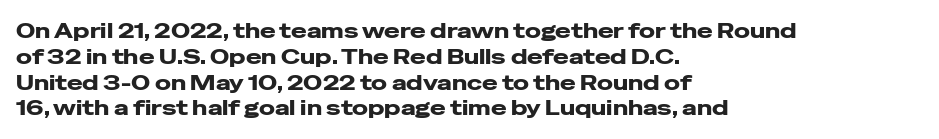
{"italic": "no", "underline": "no", "align": "left", "line_spacing_ratio": 1.23, "letter_spacing": "normal", "letter_spacing_em": 0.0, "glyph_px": 21}
